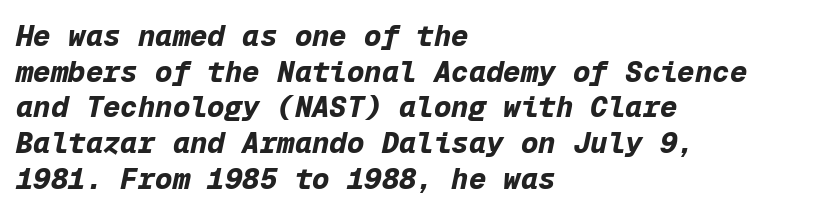
Q: Is the text bold? A: Yes.
Q: Is the text italic (slanted)? A: Yes, it leans right by about 12 degrees.
Q: Is the text underlined? A: No.
Q: How is the paragraph aligned? A: Left-aligned.
Q: Is the spacing between letters normal or unusually wide? A: Normal.
Q: Width (condensed, normal, or wide)? A: Normal.
Q: Stroke contrast? A: Low.
Q: x-height? A: Medium.
Q: Monospaced? A: Yes.
